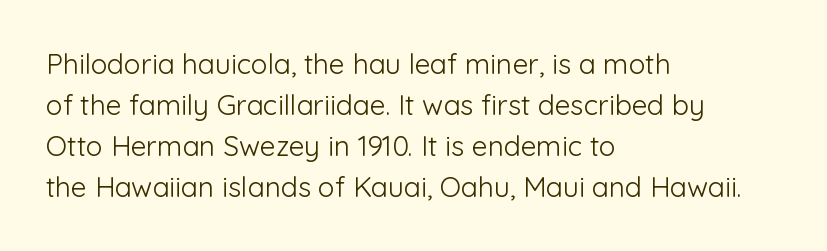
No extra ink here — the face is not bold. Spacing verdict: proportional, widths tailored to each character. The type is set solid horizontally, with unmodified tracking. The passage shown is typeset with a sans-serif family.
